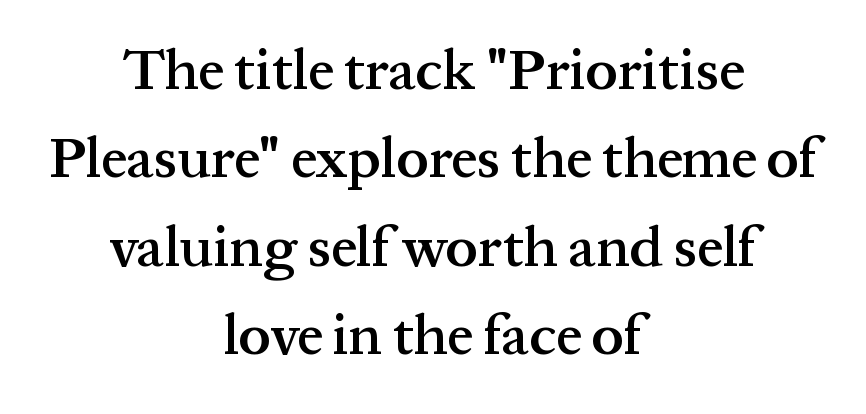
{"serif": "yes", "italic": "no", "bold": "semi", "weight": "semibold", "width": "normal", "stroke_contrast": "medium", "x_height": "medium", "monospaced": "no", "underline": "no", "align": "center", "line_spacing": "normal", "line_spacing_ratio": 1.55, "letter_spacing": "normal", "letter_spacing_em": 0.0, "glyph_px": 57}
